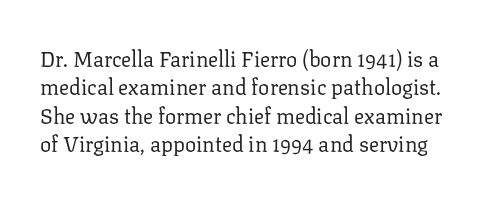
{"italic": "no", "bold": "no", "underline": "no", "line_spacing": "normal", "line_spacing_ratio": 1.35, "letter_spacing": "normal", "letter_spacing_em": 0.0, "glyph_px": 21}
